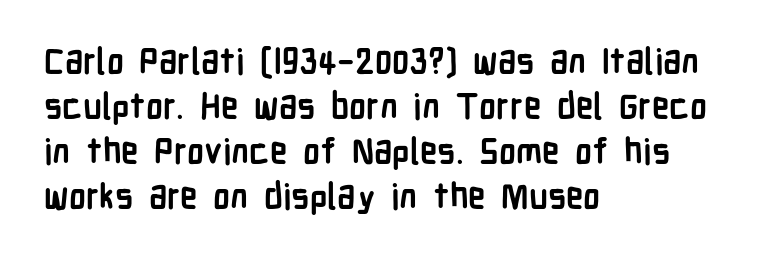
{"serif": "no", "italic": "no", "bold": "yes", "weight": "semibold", "width": "condensed", "stroke_contrast": "low", "x_height": "medium", "monospaced": "no", "underline": "no", "align": "left", "line_spacing": "normal", "line_spacing_ratio": 1.29, "letter_spacing": "normal", "letter_spacing_em": 0.0, "glyph_px": 35}
